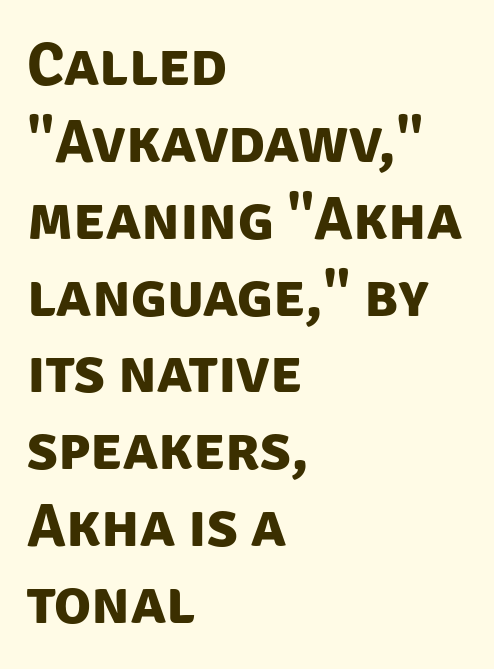
Nobody touched the tracking dial on this one. The setting favours the left margin, as ordinary paragraphs usually do. Varying glyph widths throughout — classic text-font behaviour. These lines carry a lot of weight — the face is fully bold.
